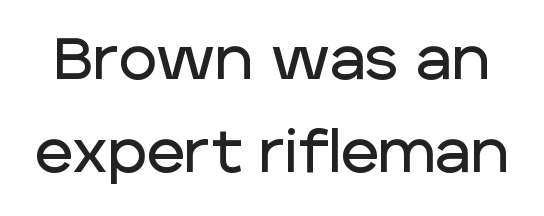
The image shows 58 px sans-serif type, upright; set normal line spacing (1.6x), normal letter spacing, not underlined; low stroke contrast and a large x-height.
